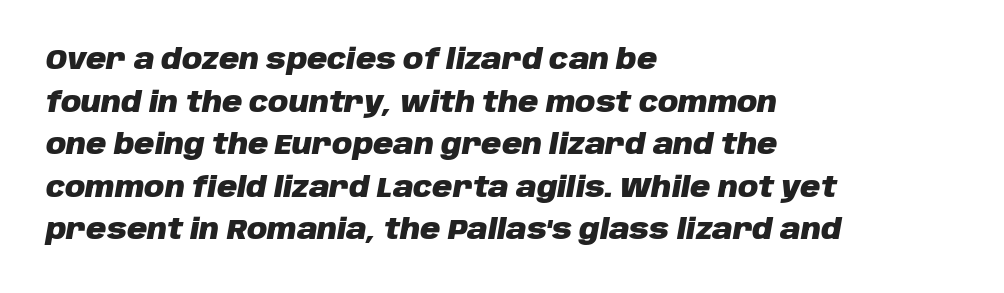
Q: Is the text bold? A: Yes.
Q: Is the text italic (slanted)? A: Yes, it leans right by about 10 degrees.
Q: Is the text underlined? A: No.
Q: How is the paragraph aligned? A: Left-aligned.
Q: Is the spacing between letters normal or unusually wide? A: Normal.
Q: Is the spacing between lines tight, normal or loose? A: Normal.
Q: Width (condensed, normal, or wide)? A: Normal.
Q: Stroke contrast? A: Low.
Q: x-height? A: Large.
Q: Monospaced? A: No.
